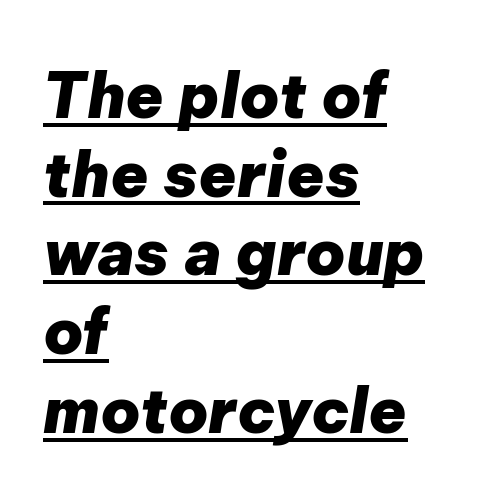
The image shows 62 px heavy type, italic (leaning right); set left-aligned, normal line spacing (1.27x), normal letter spacing, underlined; low stroke contrast and a medium x-height.
